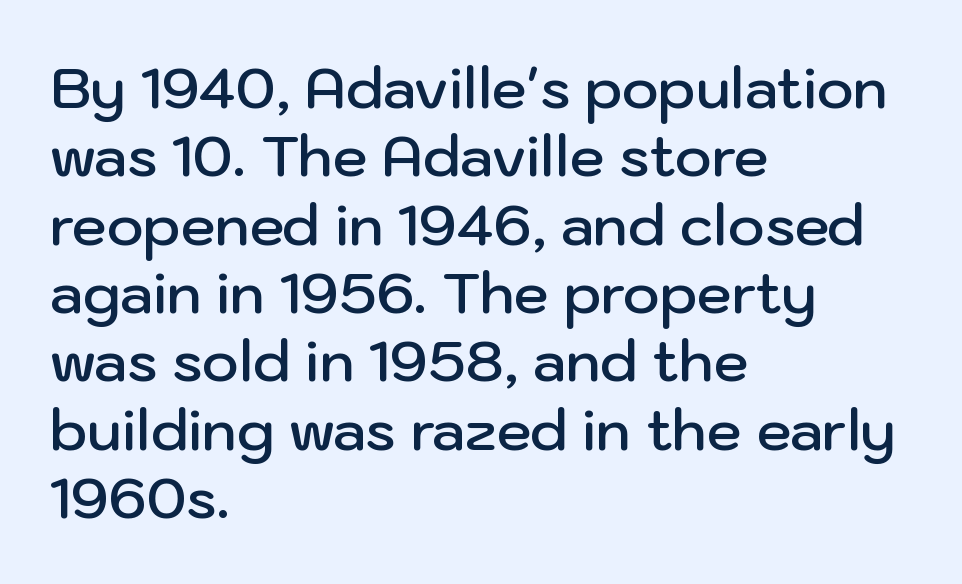
Teacher's note: observe the even left margin — that is flush-left alignment. The passage shown is typeset with a sans-serif family. Look at the stroke-to-counter ratio: somewhat heavy, a semibold. Here the glyphs are tracked normally, forming tight word shapes.
